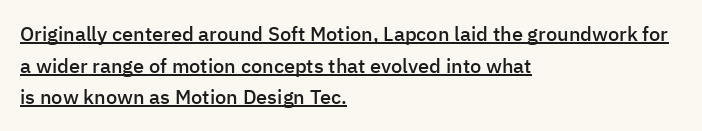
{"italic": "no", "bold": "semi", "underline": "yes", "align": "left", "line_spacing": "normal", "line_spacing_ratio": 1.58, "letter_spacing": "normal", "letter_spacing_em": 0.0, "glyph_px": 20}
